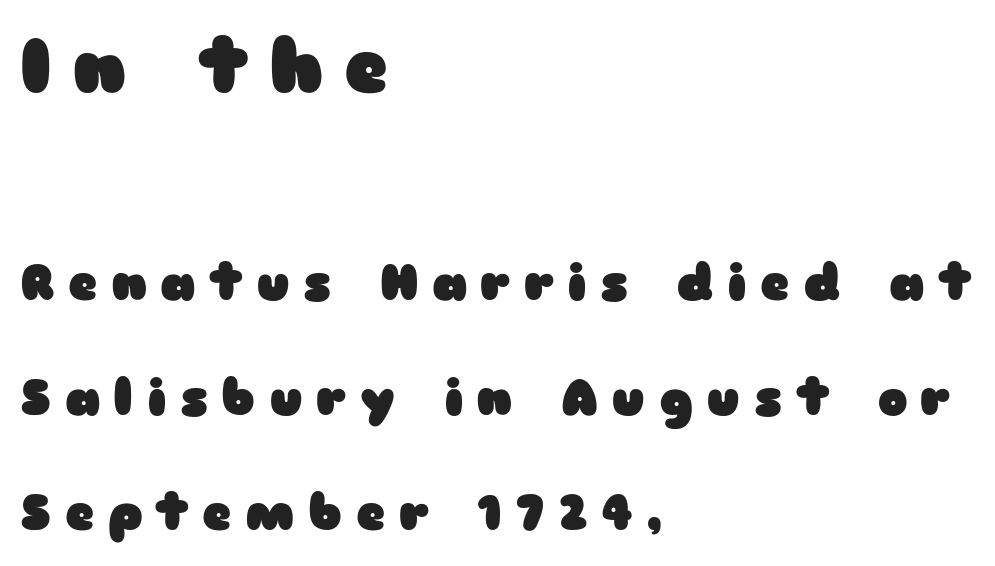
{"serif": "no", "italic": "no", "bold": "yes", "weight": "heavy", "width": "wide", "stroke_contrast": "low", "x_height": "medium", "monospaced": "no", "underline": "no", "align": "left", "line_spacing": "loose", "line_spacing_ratio": 2.3, "letter_spacing": "wide", "letter_spacing_em": 0.27, "larger_block": "first", "size_ratio": 1.5, "glyph_px": 75}
